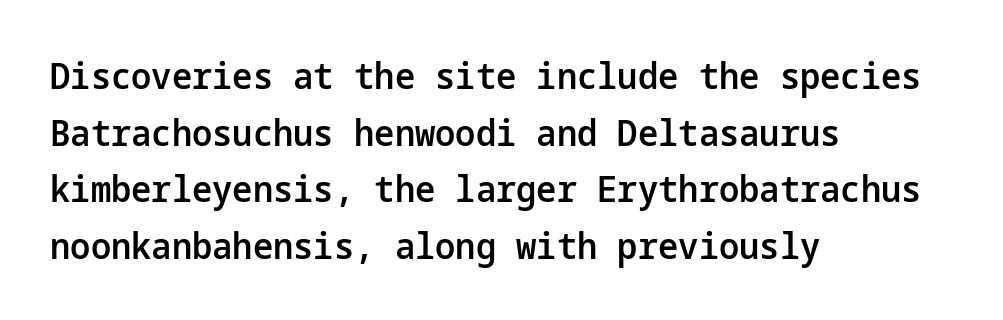
Q: Is the text bold? A: Semi-bold.
Q: Is the text italic (slanted)? A: No, it is upright.
Q: Is the typeface a serif or a sans-serif typeface? A: Sans-serif.
Q: Is the text underlined? A: No.
Q: How is the paragraph aligned? A: Left-aligned.
Q: Is the spacing between letters normal or unusually wide? A: Normal.
Q: Is the spacing between lines tight, normal or loose? A: Normal.
Q: Width (condensed, normal, or wide)? A: Normal.
Q: Stroke contrast? A: Low.
Q: x-height? A: Medium.
